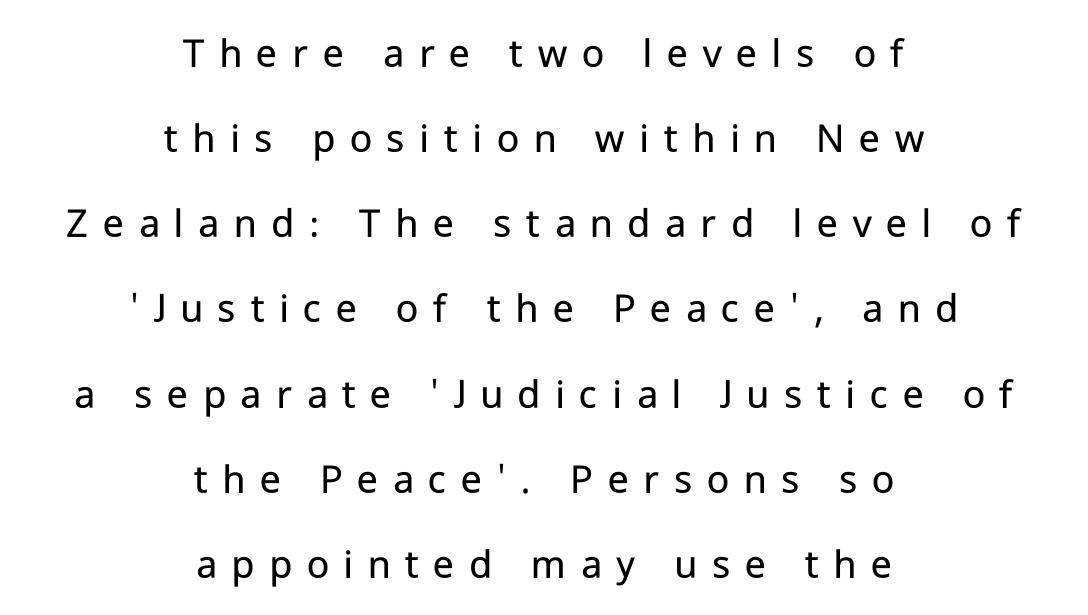
The image shows 43 px regular-weight sans-serif type, upright; set centered, loose line spacing (1.98x), unusually wide letter spacing (+0.34 em), not underlined; low stroke contrast and a medium x-height.
